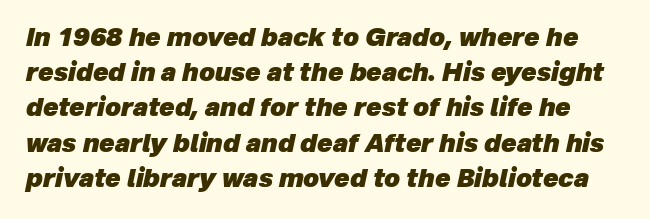
{"italic": "yes", "lean": "right", "slant_degrees": 12, "bold": "yes", "underline": "no", "line_spacing": "normal", "line_spacing_ratio": 1.41, "letter_spacing": "normal", "letter_spacing_em": 0.0, "glyph_px": 25}
